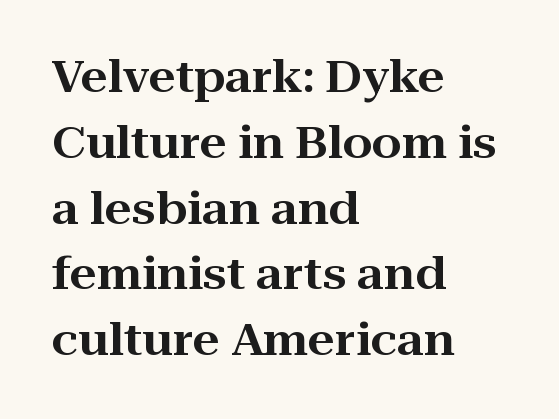
{"serif": "yes", "italic": "no", "width": "wide", "stroke_contrast": "high", "x_height": "medium", "monospaced": "no", "underline": "no", "align": "left", "line_spacing": "normal", "line_spacing_ratio": 1.53, "letter_spacing": "normal", "letter_spacing_em": 0.0, "glyph_px": 43}
